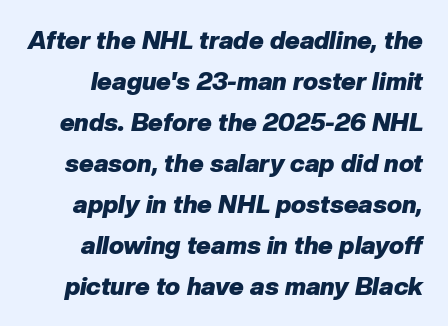
The foot of each line stays bare and open. In terms of posture, this sample is oblique. You'd pick this weight for a headline — it's a proper bold. The designer left line spacing at the default.
